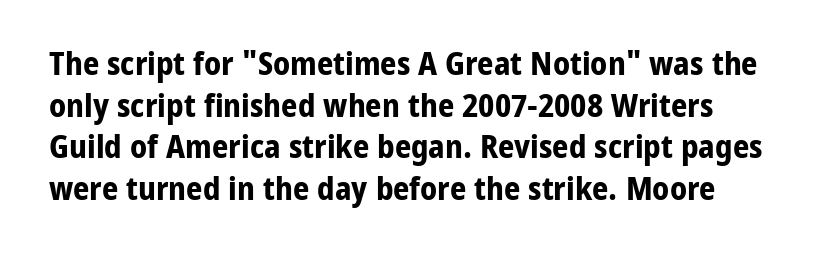
The image shows 32 px bold sans-serif type, upright; set normal line spacing (1.3x), normal letter spacing, not underlined; low stroke contrast and a medium x-height.
